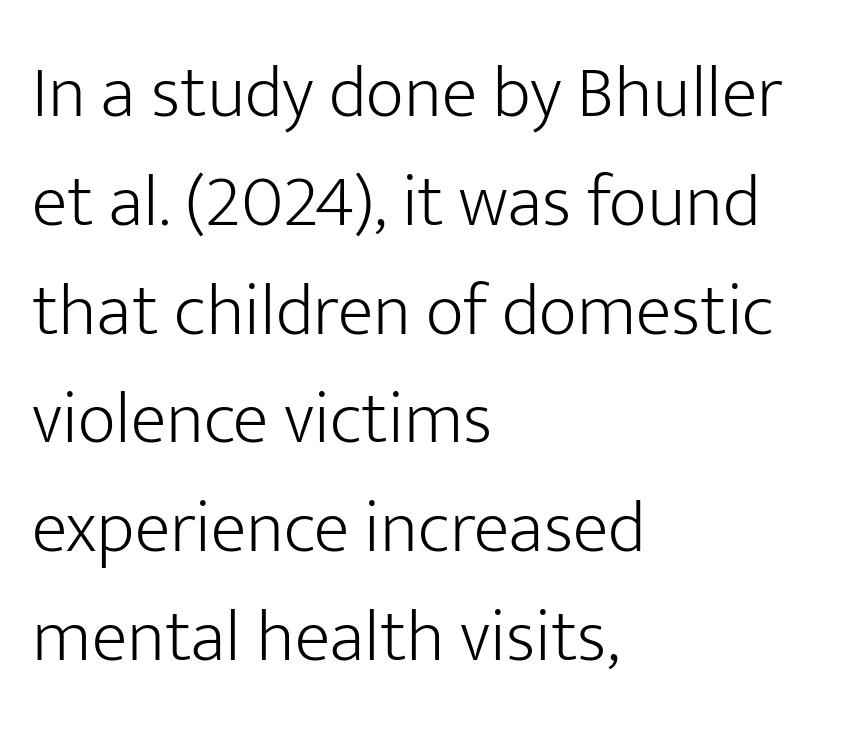
{"serif": "no", "italic": "no", "bold": "no", "weight": "light", "width": "normal", "stroke_contrast": "low", "x_height": "medium", "monospaced": "no", "underline": "no", "align": "left", "line_spacing": "normal", "line_spacing_ratio": 1.47, "letter_spacing": "normal", "letter_spacing_em": 0.0, "glyph_px": 74}
